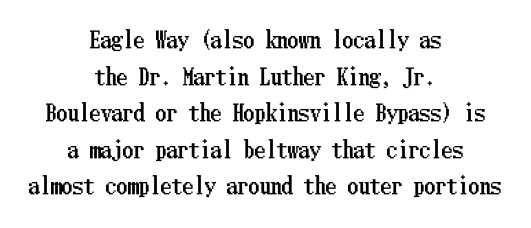
{"italic": "no", "underline": "no", "align": "center", "line_spacing": "normal", "line_spacing_ratio": 1.66, "letter_spacing": "normal", "letter_spacing_em": 0.0, "glyph_px": 22}
